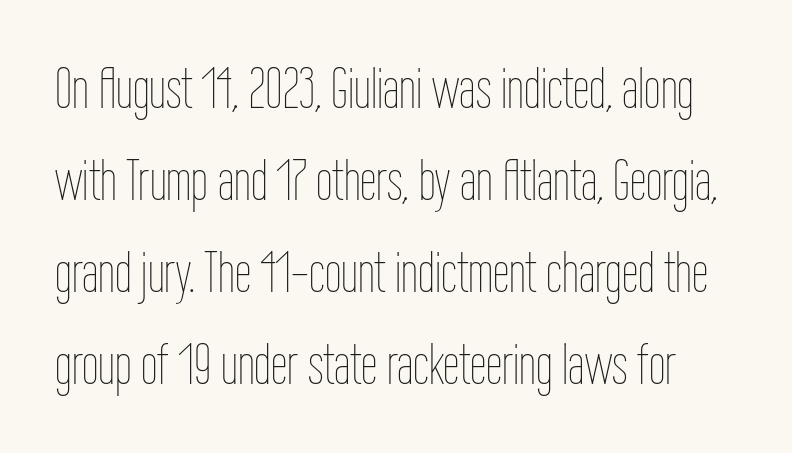
The image shows 59 px thin, condensed type, upright; set normal line spacing (1.56x), normal letter spacing, not underlined; low stroke contrast and a medium x-height.
